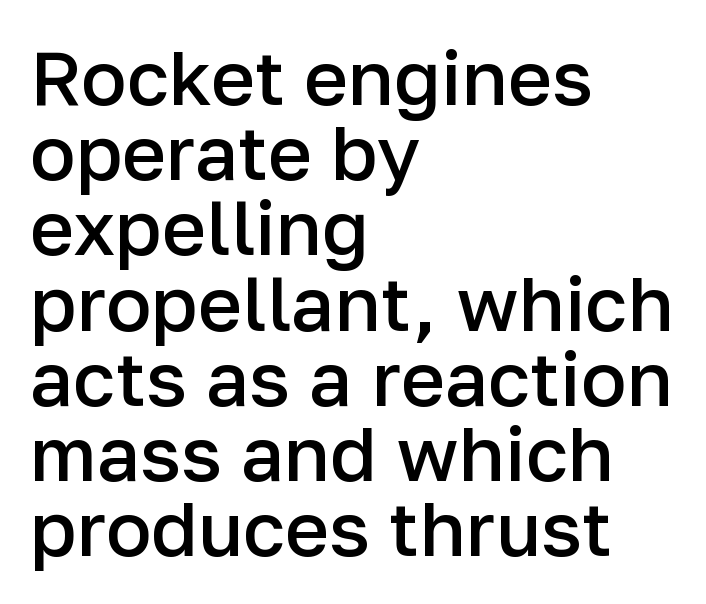
In terms of letterform style, serifs are entirely absent. The vertical gap from one line to the next is small. Line starts are locked; line ends wander. Each letter keeps its own natural width here, so spacing adapts to shape. In terms of posture, this sample is upright. A fair bit of extra ink — the face is semibold, not bold.
